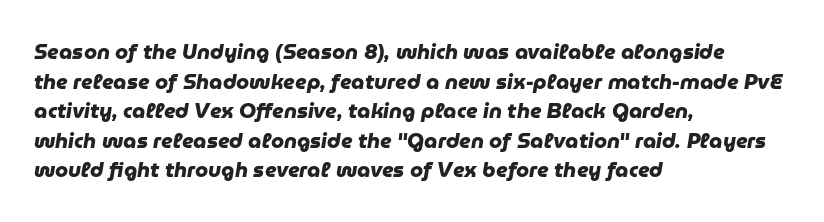
The image shows 21 px bold type; set left-aligned, normal line spacing (1.41x), normal letter spacing, not underlined.
